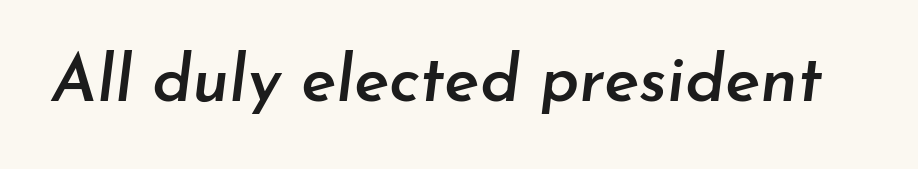
The passage shown is typed in a proportional face where columns would drift. The tracking reads as untouched default to a designer's eye. Each glyph is drawn with semibold strokes, heavier than normal yet not fully bold. The axis of the letterforms is tilted away from vertical. Bare-footed words on every line.
